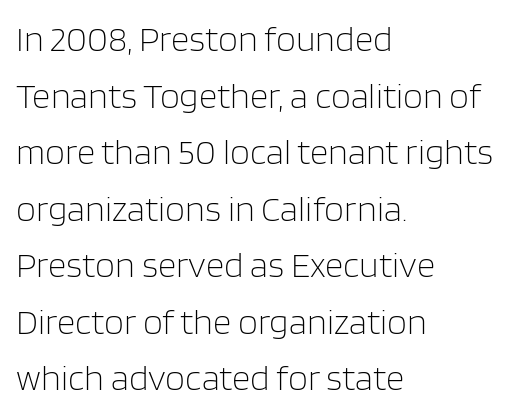
To sum up the face: it is a sans, with no serifs. Inter-character spacing is left at the font's built-in metrics. You could not count columns in this text — the font is proportionally spaced. The letters look calm and open, with moderate or lighter stems.
